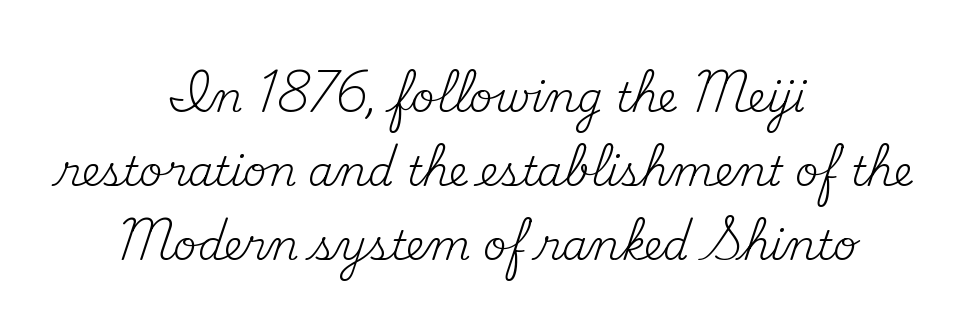
The image shows 41 px regular-weight serif type; set centered, line spacing 1.81x, normal letter spacing, not underlined; medium stroke contrast and a small x-height.
